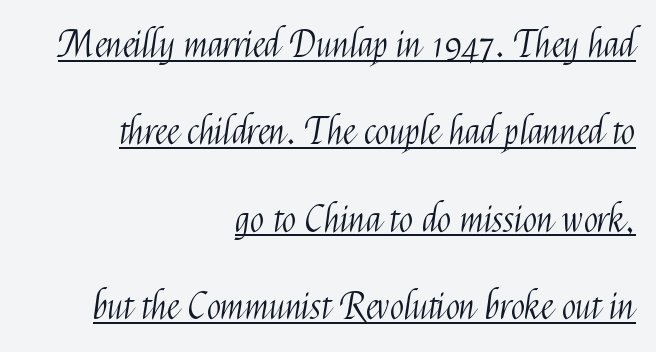
{"serif": "no", "bold": "no", "weight": "light", "width": "condensed", "stroke_contrast": "medium", "x_height": "medium", "monospaced": "no", "underline": "yes", "align": "right", "line_spacing": "loose", "line_spacing_ratio": 2.36, "letter_spacing": "normal", "letter_spacing_em": 0.0, "glyph_px": 37}
